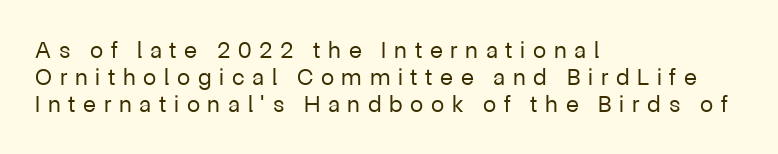
Beneath every word, the page is bare. The face used here is rendered with a markedly widened letterfit. Rendered with straight, roman letterforms. The lines in this sample share a left origin and differ only in where they stop. The line-height multiplier appears low, near solid setting.
